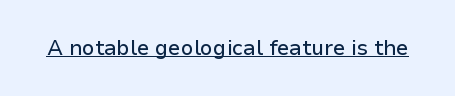
The image shows 21 px text type, upright; set normal letter spacing, underlined.
